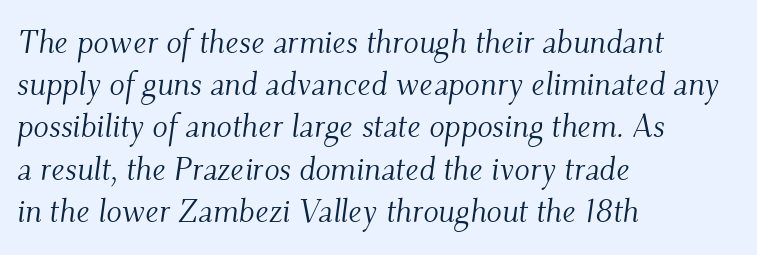
The rows are spaced the way most documents space them. This is serif lettering, the kind often seen in printed books. The strokes carry an ordinary text weight at most. Tracking value appears to be zero — textbook default spacing. The rag falls on the right side of this text block. No word sits above an underline.
